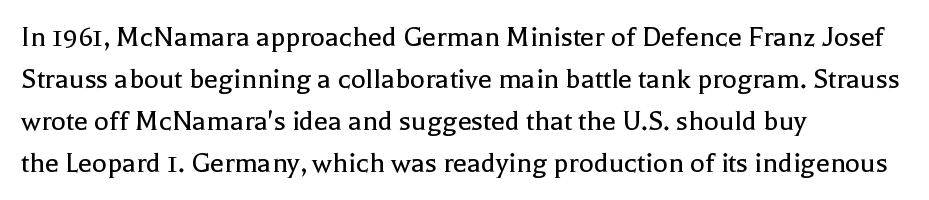
The image shows 31 px regular-weight serif type, upright; set left-aligned, normal line spacing (1.35x), normal letter spacing, not underlined; a medium x-height.
